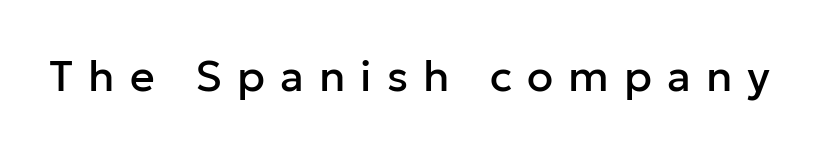
{"serif": "no", "italic": "no", "width": "normal", "stroke_contrast": "low", "x_height": "medium", "monospaced": "no", "underline": "no", "letter_spacing": "wide", "letter_spacing_em": 0.35, "glyph_px": 43}
